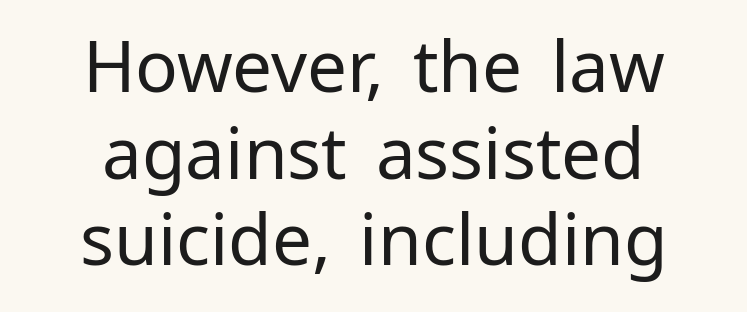
Q: Is the text bold? A: No.
Q: Is the text italic (slanted)? A: No, it is upright.
Q: Is the typeface a serif or a sans-serif typeface? A: Sans-serif.
Q: Is the text underlined? A: No.
Q: How is the paragraph aligned? A: Centered.
Q: Is the spacing between letters normal or unusually wide? A: Normal.
Q: Width (condensed, normal, or wide)? A: Normal.
Q: Stroke contrast? A: Low.
Q: x-height? A: Medium.
Q: Monospaced? A: No.
